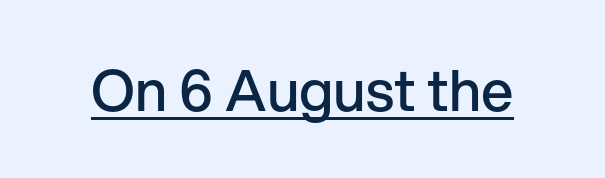
{"serif": "no", "italic": "no", "bold": "semi", "weight": "semibold", "width": "normal", "stroke_contrast": "low", "x_height": "medium", "monospaced": "no", "underline": "yes", "letter_spacing": "normal", "letter_spacing_em": 0.0, "glyph_px": 57}
